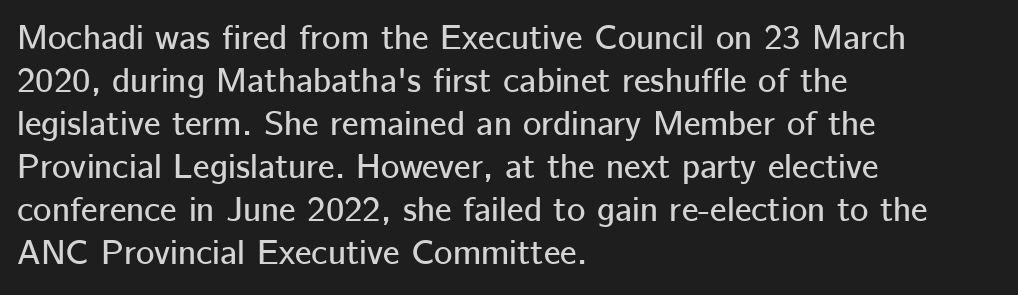
The passage shown is not underscored anywhere. Letter spacing: default. This rendering employs a face without finishing strokes, i.e., a sans-serif. Casual observation: everything's shoved over to the left. Every character sits straight up, as roman type does. Spacing verdict: proportional, widths tailored to each character.
